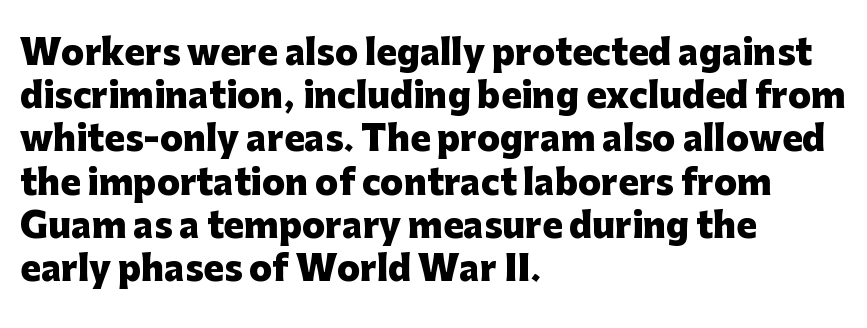
The image shows 34 px heavy sans-serif type, upright; set left-aligned, normal line spacing (1.27x), normal letter spacing, not underlined; low stroke contrast and a medium x-height.
